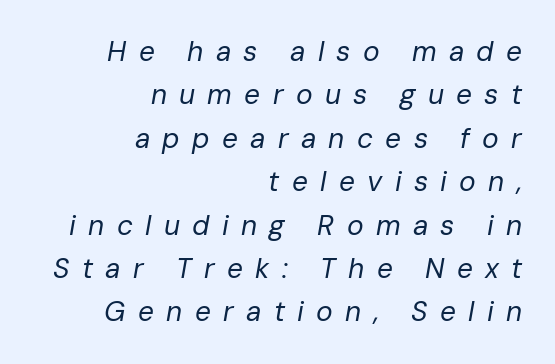
The image shows 28 px regular-weight type, italic (leaning right); set right-aligned, normal line spacing (1.55x), unusually wide letter spacing (+0.44 em), not underlined; low stroke contrast and a medium x-height.
